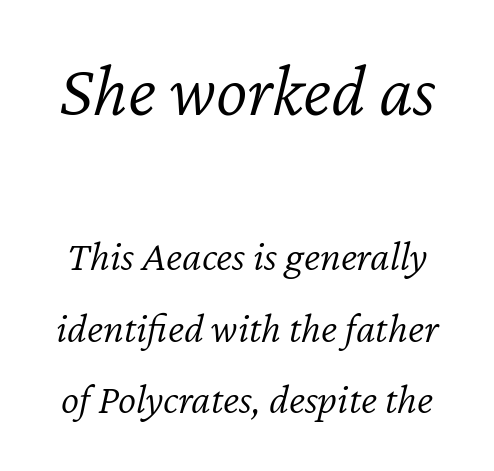
Q: Is the text bold? A: No.
Q: Is the text italic (slanted)? A: Yes, it leans right by about 12 degrees.
Q: Is the text underlined? A: No.
Q: Is the spacing between letters normal or unusually wide? A: Normal.
Q: Is the spacing between lines tight, normal or loose? A: Normal.
Q: Which block of text is set in a larger size, the first (top) or the second (bottom)? A: The first (top) one.
Q: Width (condensed, normal, or wide)? A: Normal.
Q: Stroke contrast? A: Low.
Q: x-height? A: Medium.
Q: Monospaced? A: No.
